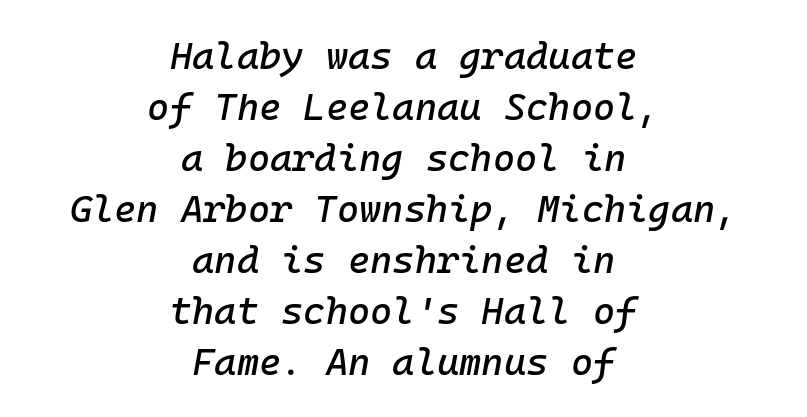
The image shows 38 px text type, italic (leaning right), monospaced; set centered, normal line spacing (1.34x), normal letter spacing, not underlined; low stroke contrast and a medium x-height.
